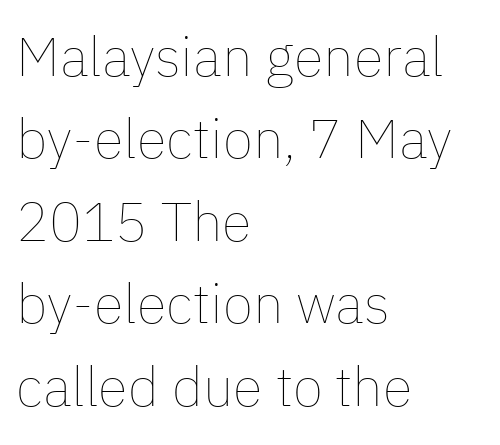
The gaps between neighbouring characters are ordinary and unremarkable. Is there any slant? The stems are plumb. Varying glyph widths throughout — classic text-font behaviour. Descenders are the only things crossing below the line. Heft: none added — not bold.
